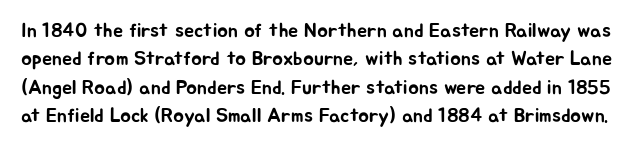
Q: Is the text italic (slanted)? A: No, it is upright.
Q: Is the text underlined? A: No.
Q: Is the spacing between letters normal or unusually wide? A: Normal.
Q: Is the spacing between lines tight, normal or loose? A: Normal.
